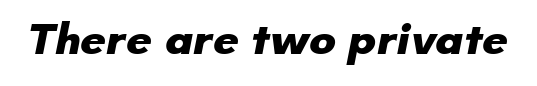
{"serif": "no", "bold": "yes", "weight": "heavy", "width": "normal", "stroke_contrast": "low", "x_height": "small", "monospaced": "no", "underline": "no", "letter_spacing": "normal", "letter_spacing_em": 0.0, "glyph_px": 45}
